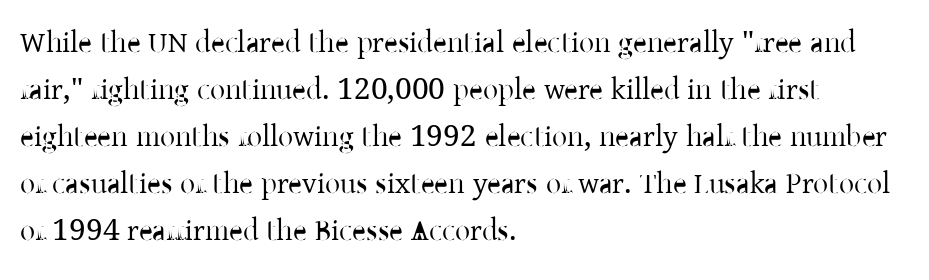
The gap between lines stays unmarked. The rendering uses natural spacing where letterforms have individual widths. Casual observation: everything's shoved over to the left. The lettering holds an erect, upright posture throughout. This is serif lettering, the kind often seen in printed books. No chunkiness to these letters — they're not bold.
